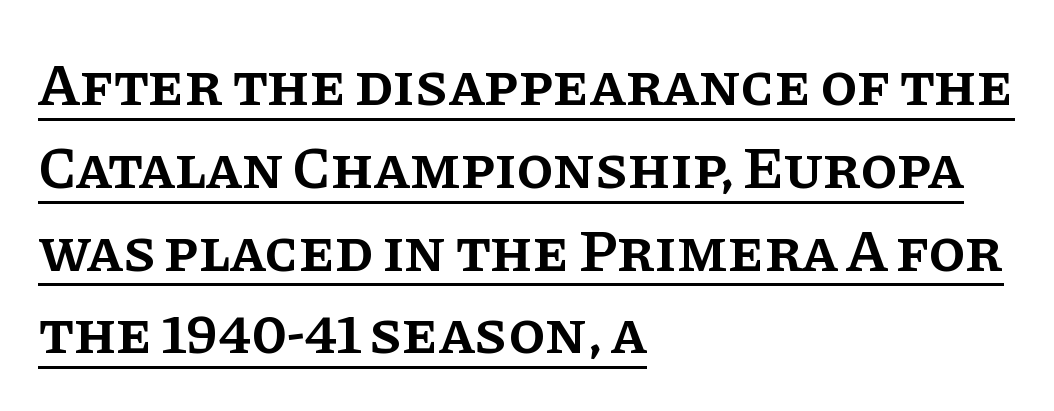
What kind of face is this? One with serifs. Compared with an ordinary text face, these strokes are moderately heavier — a semibold. No italicization has been applied; the sample stays upright. Is the letter spacing exaggerated? No — it looks like the ordinary default. The lettering is marked with a stroke running underneath it. Typeset ragged right — the left edge is the straight one.
